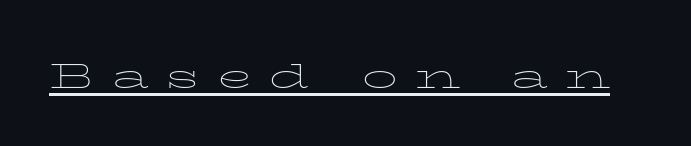
Q: Is the text bold? A: No.
Q: Is the text italic (slanted)? A: No, it is upright.
Q: Is the text underlined? A: Yes.
Q: Is the spacing between letters normal or unusually wide? A: Unusually wide.
Q: Width (condensed, normal, or wide)? A: Wide.
Q: Stroke contrast? A: Low.
Q: x-height? A: Medium.
Q: Monospaced? A: No.
